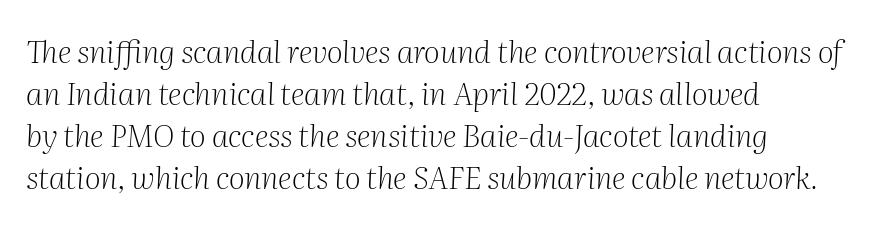
Q: Is the text bold? A: No.
Q: Is the text italic (slanted)? A: Yes, it leans right by about 2 degrees.
Q: Is the typeface a serif or a sans-serif typeface? A: Serif.
Q: Is the text underlined? A: No.
Q: How is the paragraph aligned? A: Left-aligned.
Q: Is the spacing between letters normal or unusually wide? A: Normal.
Q: Is the spacing between lines tight, normal or loose? A: Normal.
Q: Width (condensed, normal, or wide)? A: Normal.
Q: Stroke contrast? A: Medium.
Q: x-height? A: Medium.
Q: Monospaced? A: No.
